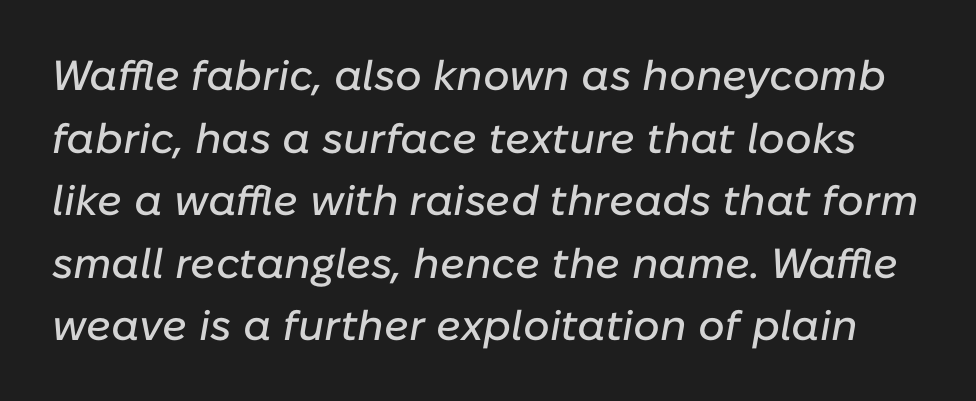
Q: Is the text italic (slanted)? A: Yes, it leans right by about 10 degrees.
Q: Is the text underlined? A: No.
Q: Is the spacing between letters normal or unusually wide? A: Normal.
Q: Is the spacing between lines tight, normal or loose? A: Normal.
Q: Width (condensed, normal, or wide)? A: Normal.
Q: Stroke contrast? A: Low.
Q: x-height? A: Medium.
Q: Monospaced? A: No.
